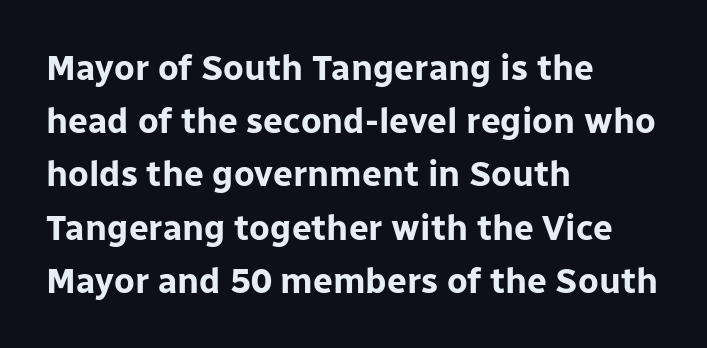
{"serif": "no", "italic": "no", "bold": "yes", "weight": "bold", "width": "normal", "stroke_contrast": "low", "x_height": "medium", "monospaced": "no", "underline": "no", "align": "left", "line_spacing": "normal", "line_spacing_ratio": 1.52, "letter_spacing": "normal", "letter_spacing_em": 0.0, "glyph_px": 35}
